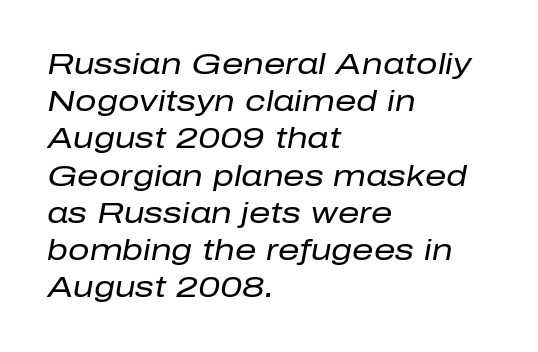
Q: Is the text bold? A: No.
Q: Is the text italic (slanted)? A: Yes, it leans right by about 10 degrees.
Q: Is the text underlined? A: No.
Q: How is the paragraph aligned? A: Left-aligned.
Q: Is the spacing between letters normal or unusually wide? A: Normal.
Q: Width (condensed, normal, or wide)? A: Normal.
Q: Stroke contrast? A: Low.
Q: x-height? A: Medium.
Q: Monospaced? A: No.
